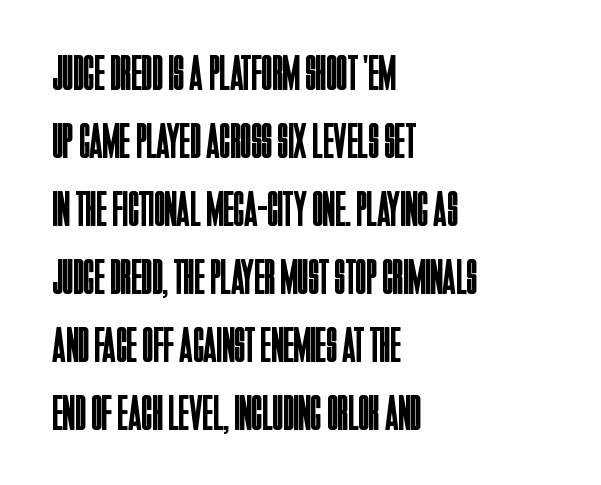
The image shows 50 px regular-weight, condensed sans-serif type, upright; set left-aligned, normal line spacing (1.36x), normal letter spacing, not underlined; low stroke contrast and a large x-height.
